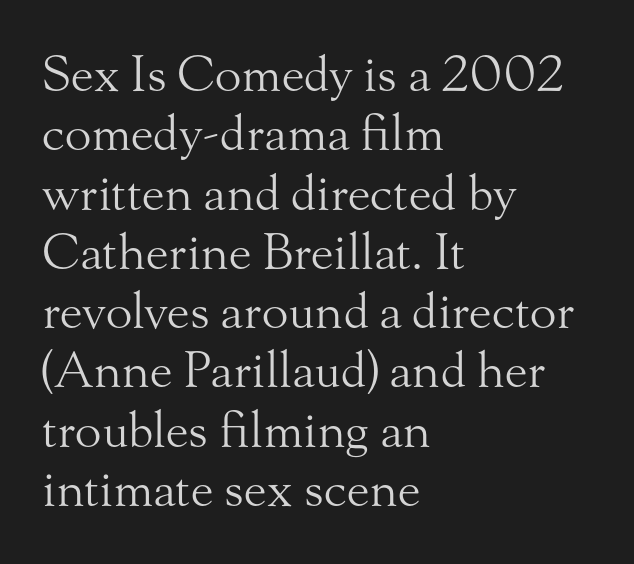
{"serif": "yes", "italic": "no", "bold": "no", "weight": "light", "width": "normal", "stroke_contrast": "medium", "x_height": "small", "monospaced": "no", "underline": "no", "align": "left", "line_spacing_ratio": 1.21, "letter_spacing": "normal", "letter_spacing_em": 0.0, "glyph_px": 49}
